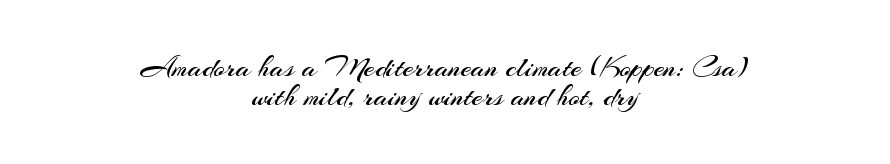
Q: Is the text bold? A: No.
Q: Is the text italic (slanted)? A: Yes.
Q: Is the typeface a serif or a sans-serif typeface? A: Sans-serif.
Q: Is the text underlined? A: No.
Q: How is the paragraph aligned? A: Centered.
Q: Is the spacing between letters normal or unusually wide? A: Normal.
Q: Is the spacing between lines tight, normal or loose? A: Tight.
Q: Width (condensed, normal, or wide)? A: Normal.
Q: Stroke contrast? A: Medium.
Q: x-height? A: Small.
Q: Monospaced? A: No.
